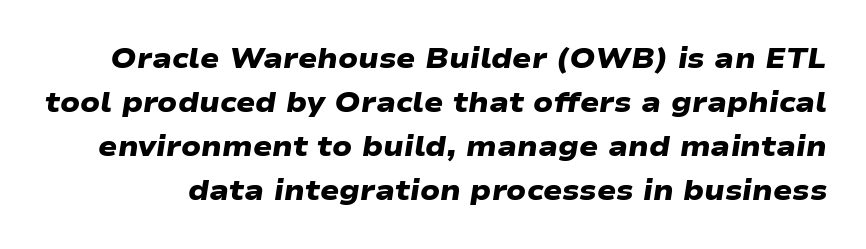
Q: Is the text bold? A: Yes.
Q: Is the typeface a serif or a sans-serif typeface? A: Sans-serif.
Q: Is the text underlined? A: No.
Q: Is the spacing between letters normal or unusually wide? A: Normal.
Q: Is the spacing between lines tight, normal or loose? A: Normal.
Q: Width (condensed, normal, or wide)? A: Wide.
Q: Stroke contrast? A: Low.
Q: x-height? A: Medium.
Q: Monospaced? A: No.
